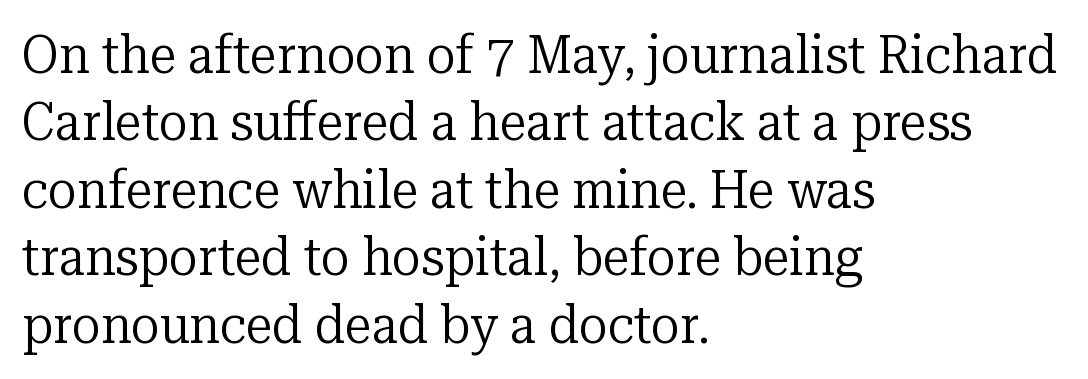
Q: Is the text bold? A: No.
Q: Is the text italic (slanted)? A: No, it is upright.
Q: Is the typeface a serif or a sans-serif typeface? A: Serif.
Q: Is the text underlined? A: No.
Q: How is the paragraph aligned? A: Left-aligned.
Q: Is the spacing between letters normal or unusually wide? A: Normal.
Q: Is the spacing between lines tight, normal or loose? A: Normal.
Q: Width (condensed, normal, or wide)? A: Normal.
Q: Stroke contrast? A: Low.
Q: x-height? A: Medium.
Q: Monospaced? A: No.
